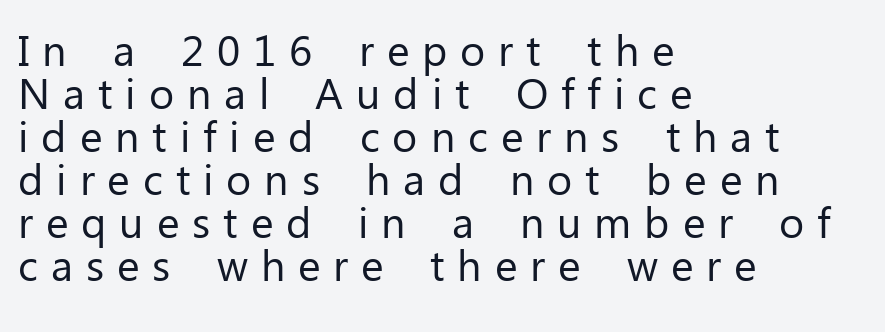
The image shows 43 px regular-weight sans-serif type, upright; set left-aligned, tight line spacing (1.0x), unusually wide letter spacing (+0.3 em), not underlined; low stroke contrast and a medium x-height.
